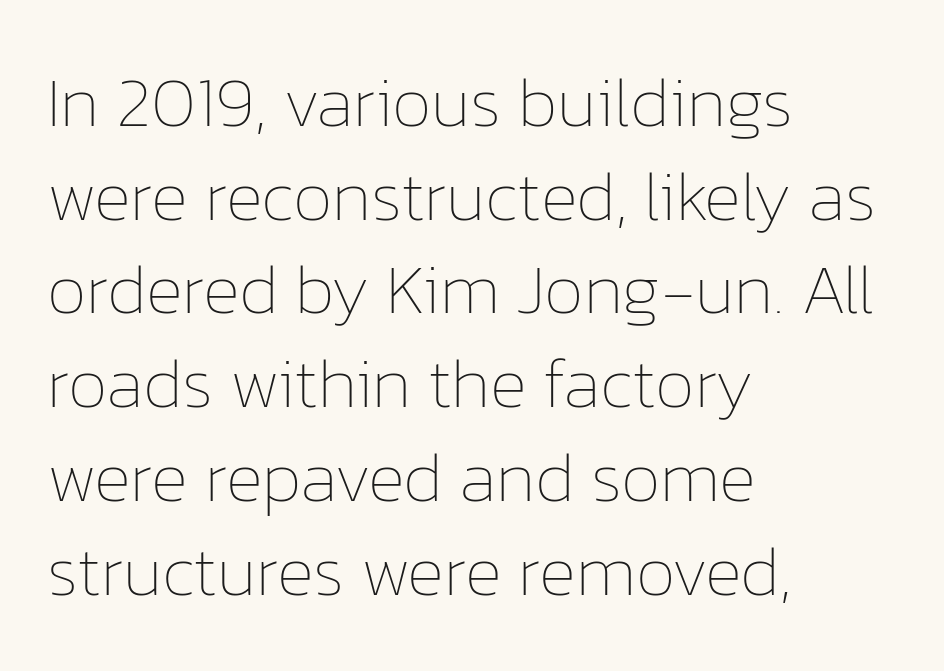
Q: Is the text bold? A: No.
Q: Is the text italic (slanted)? A: No, it is upright.
Q: Is the text underlined? A: No.
Q: How is the paragraph aligned? A: Left-aligned.
Q: Is the spacing between letters normal or unusually wide? A: Normal.
Q: Is the spacing between lines tight, normal or loose? A: Normal.
Q: Width (condensed, normal, or wide)? A: Normal.
Q: Stroke contrast? A: Low.
Q: x-height? A: Medium.
Q: Monospaced? A: No.
